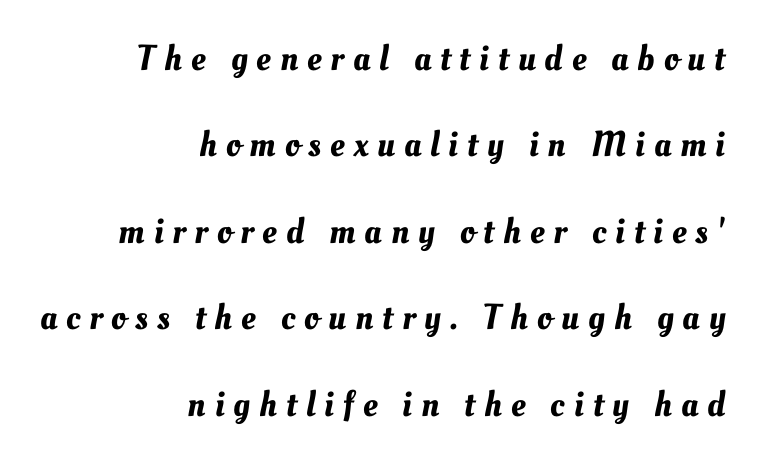
Varying glyph widths throughout — classic text-font behaviour. Summary of vertical rhythm: relaxed, with wide interline spacing. Type without underlining. If you drew a ruler down the right edge, every line would touch it.
